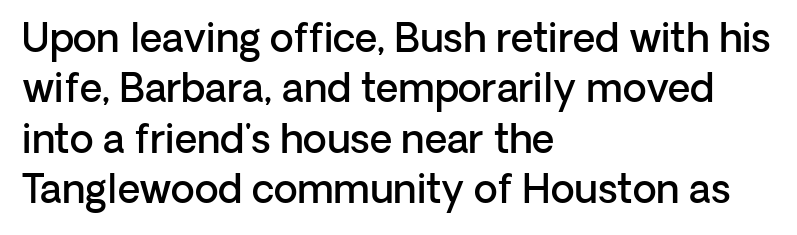
The sample has been set in demibold, a notch under bold. Note: no serifs on the glyphs. The letters advance in unequal steps, a hallmark of proportional type. Underlining? Definitely not there. You could call the tracking neutral — neither tight nor loose. These lines sit exactly where default settings would place them.
